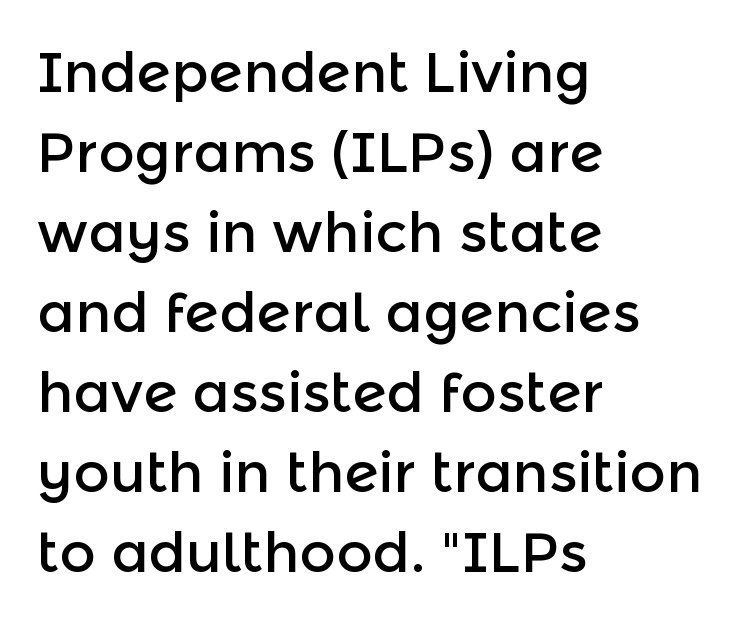
The image shows 56 px sans-serif type, upright; set left-aligned, normal line spacing (1.43x), normal letter spacing, not underlined; a medium x-height.
